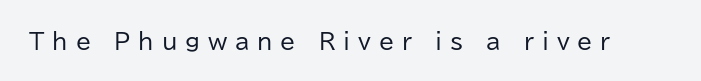
Q: Is the text bold? A: No.
Q: Is the text italic (slanted)? A: No, it is upright.
Q: Is the text underlined? A: No.
Q: Is the spacing between letters normal or unusually wide? A: Unusually wide.
